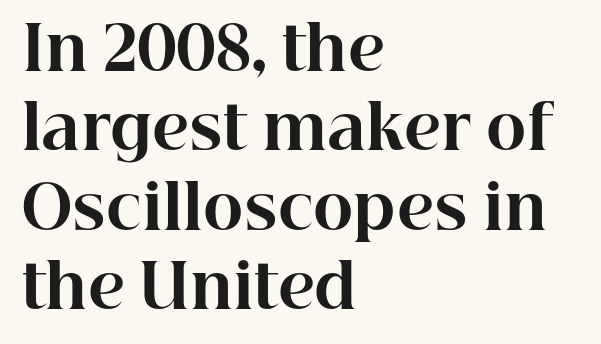
{"serif": "yes", "italic": "no", "bold": "yes", "weight": "bold", "width": "normal", "stroke_contrast": "high", "x_height": "medium", "monospaced": "no", "underline": "no", "align": "left", "line_spacing": "normal", "line_spacing_ratio": 1.3, "letter_spacing": "normal", "letter_spacing_em": 0.0, "glyph_px": 61}
